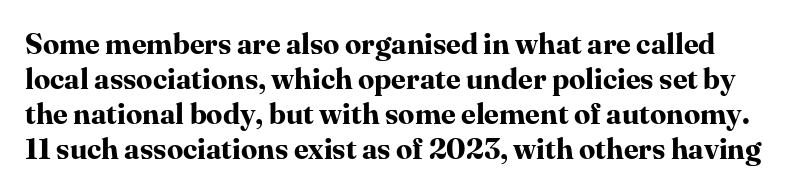
Q: Is the text bold? A: Yes.
Q: Is the text italic (slanted)? A: No, it is upright.
Q: Is the typeface a serif or a sans-serif typeface? A: Serif.
Q: Is the text underlined? A: No.
Q: Is the spacing between letters normal or unusually wide? A: Normal.
Q: Width (condensed, normal, or wide)? A: Normal.
Q: Stroke contrast? A: High.
Q: x-height? A: Medium.
Q: Monospaced? A: No.
